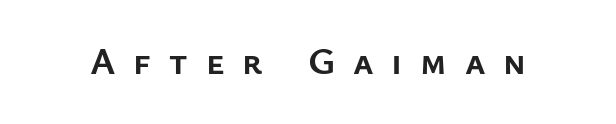
{"serif": "no", "italic": "no", "bold": "yes", "weight": "semibold", "width": "normal", "stroke_contrast": "low", "x_height": "medium", "monospaced": "no", "underline": "no", "letter_spacing": "wide", "letter_spacing_em": 0.47, "glyph_px": 38}
